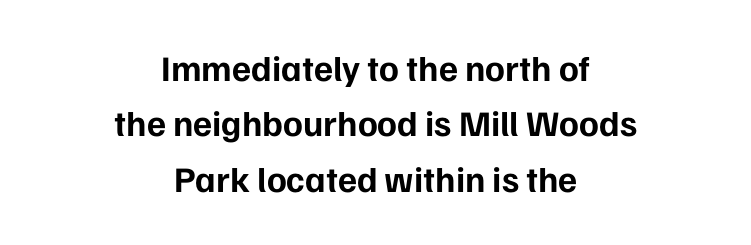
Q: Is the text bold? A: Yes.
Q: Is the text italic (slanted)? A: No, it is upright.
Q: Is the typeface a serif or a sans-serif typeface? A: Sans-serif.
Q: Is the text underlined? A: No.
Q: How is the paragraph aligned? A: Centered.
Q: Is the spacing between letters normal or unusually wide? A: Normal.
Q: Is the spacing between lines tight, normal or loose? A: Normal.
Q: Width (condensed, normal, or wide)? A: Normal.
Q: Stroke contrast? A: Low.
Q: x-height? A: Medium.
Q: Monospaced? A: No.
